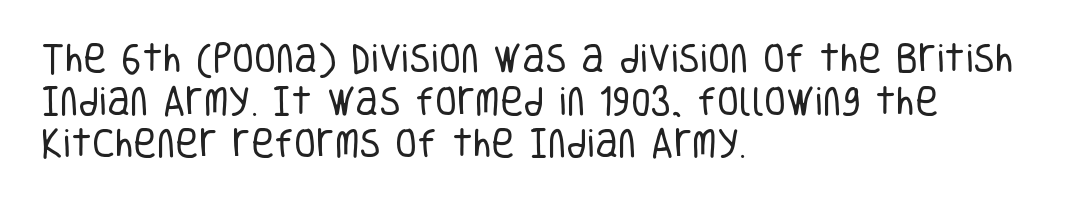
The image shows 32 px regular-weight, condensed sans-serif type, upright; set left-aligned, normal line spacing (1.33x), normal letter spacing, not underlined; low stroke contrast and a large x-height.
